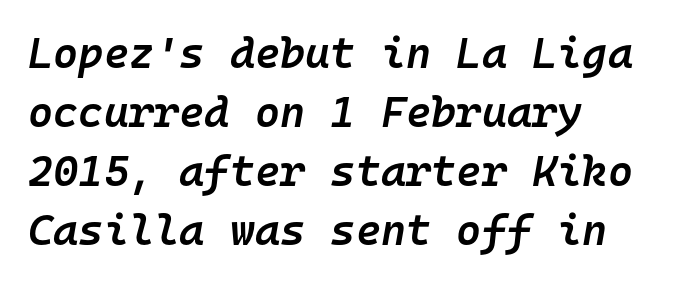
Q: Is the text bold? A: Semi-bold.
Q: Is the text italic (slanted)? A: Yes, it leans right by about 10 degrees.
Q: Is the text underlined? A: No.
Q: How is the paragraph aligned? A: Left-aligned.
Q: Is the spacing between letters normal or unusually wide? A: Normal.
Q: Is the spacing between lines tight, normal or loose? A: Normal.
Q: Width (condensed, normal, or wide)? A: Normal.
Q: Stroke contrast? A: Low.
Q: x-height? A: Medium.
Q: Monospaced? A: Yes.
